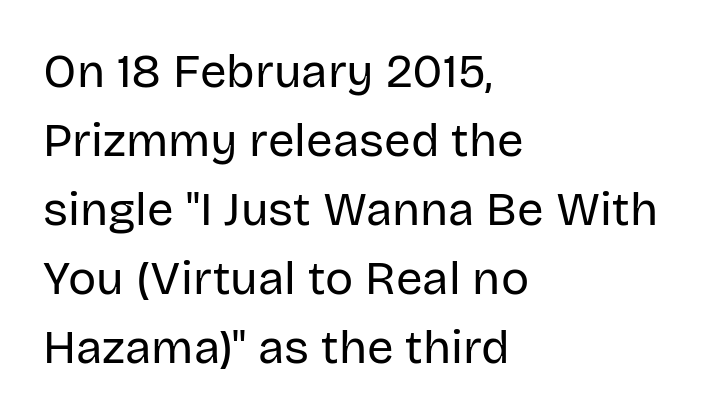
{"serif": "no", "italic": "no", "bold": "no", "weight": "regular", "width": "normal", "stroke_contrast": "low", "x_height": "large", "monospaced": "no", "underline": "no", "align": "left", "line_spacing": "normal", "line_spacing_ratio": 1.47, "letter_spacing": "normal", "letter_spacing_em": 0.0, "glyph_px": 47}
